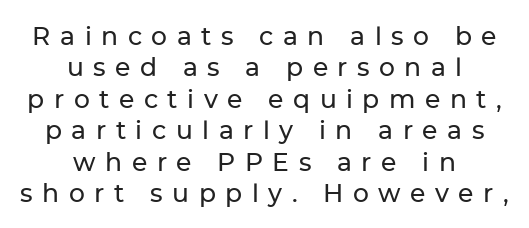
{"italic": "no", "underline": "no", "align": "center", "line_spacing": "normal", "line_spacing_ratio": 1.26, "letter_spacing": "wide", "letter_spacing_em": 0.38, "glyph_px": 25}
